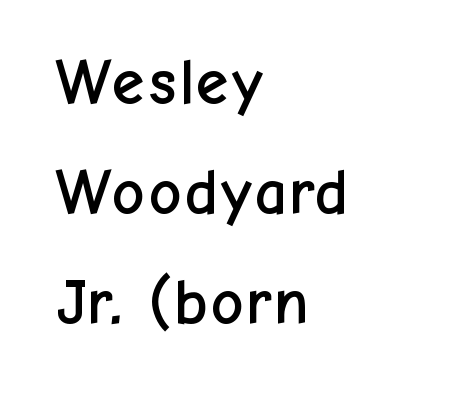
{"serif": "no", "italic": "no", "width": "normal", "stroke_contrast": "low", "x_height": "medium", "monospaced": "no", "underline": "no", "align": "left", "line_spacing": "normal", "line_spacing_ratio": 1.69, "letter_spacing": "normal", "letter_spacing_em": 0.0, "glyph_px": 65}
